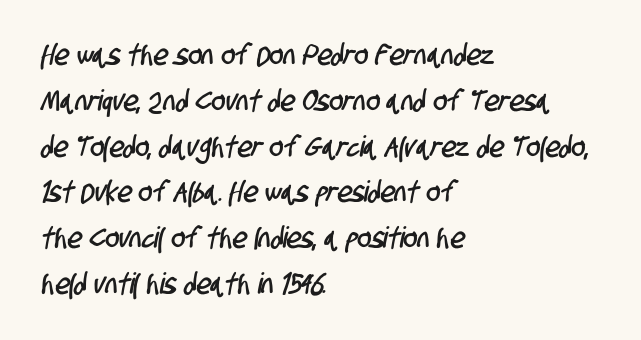
The image shows 29 px condensed sans-serif type; set left-aligned, normal line spacing (1.58x), normal letter spacing, not underlined; low stroke contrast and a large x-height.
